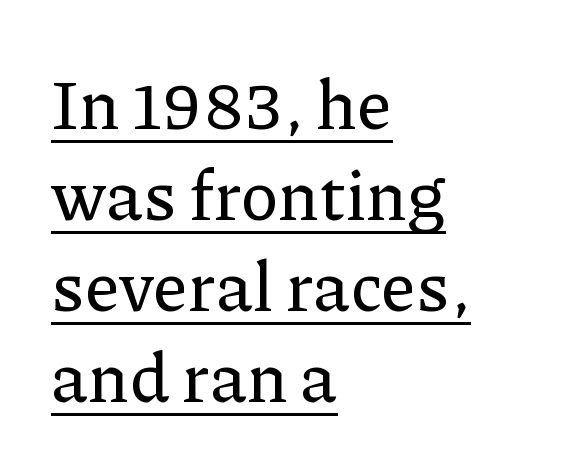
{"serif": "yes", "italic": "no", "width": "normal", "stroke_contrast": "low", "x_height": "medium", "monospaced": "no", "underline": "yes", "align": "left", "line_spacing": "normal", "line_spacing_ratio": 1.3, "letter_spacing": "normal", "letter_spacing_em": 0.0, "glyph_px": 70}
